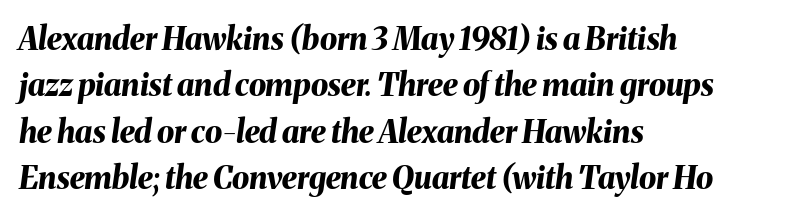
The image shows 31 px bold type, italic (leaning right); set left-aligned, normal line spacing (1.5x), normal letter spacing, not underlined; medium stroke contrast and a medium x-height.
